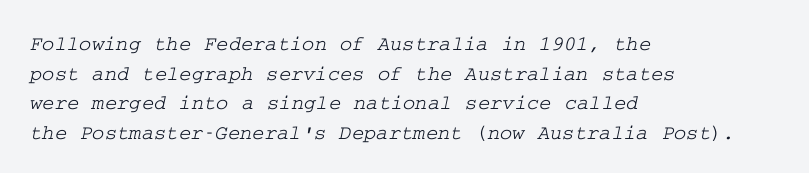
Q: Is the text underlined? A: No.
Q: How is the paragraph aligned? A: Left-aligned.
Q: Is the spacing between letters normal or unusually wide? A: Normal.
Q: Is the spacing between lines tight, normal or loose? A: Normal.
